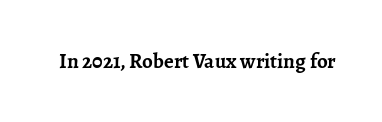
Q: Is the text bold? A: Yes.
Q: Is the text italic (slanted)? A: No, it is upright.
Q: Is the text underlined? A: No.
Q: Is the spacing between letters normal or unusually wide? A: Normal.
